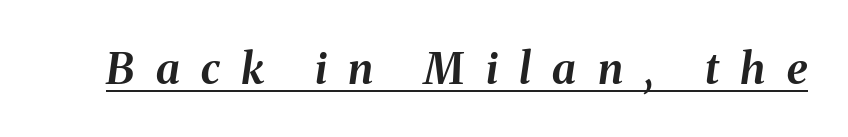
The image shows 43 px bold type, italic (leaning right); set unusually wide letter spacing (+0.5 em), underlined; medium stroke contrast and a medium x-height.
